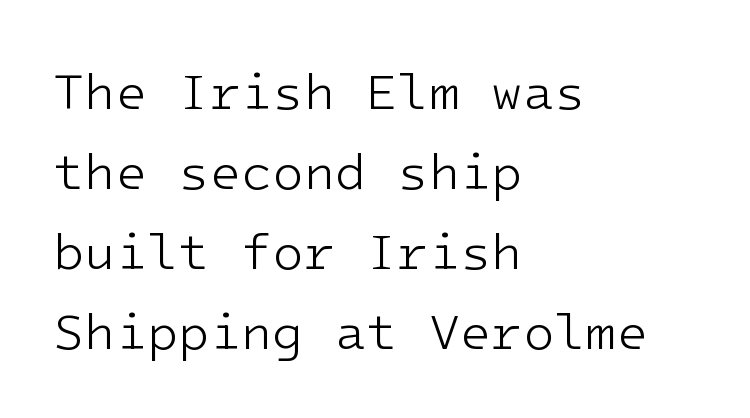
Q: Is the text bold? A: No.
Q: Is the text italic (slanted)? A: No, it is upright.
Q: Is the typeface a serif or a sans-serif typeface? A: Sans-serif.
Q: Is the text underlined? A: No.
Q: How is the paragraph aligned? A: Left-aligned.
Q: Is the spacing between letters normal or unusually wide? A: Normal.
Q: Is the spacing between lines tight, normal or loose? A: Normal.
Q: Width (condensed, normal, or wide)? A: Normal.
Q: Stroke contrast? A: Low.
Q: x-height? A: Medium.
Q: Monospaced? A: Yes.
